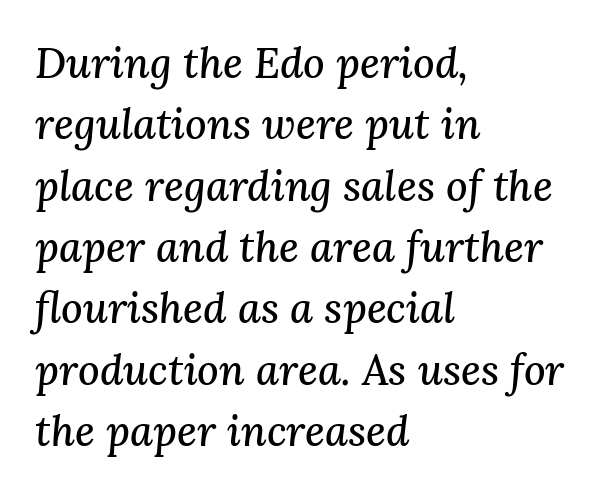
{"serif": "yes", "italic": "yes", "lean": "right", "slant_degrees": 3, "width": "normal", "stroke_contrast": "medium", "x_height": "medium", "monospaced": "no", "underline": "no", "align": "left", "line_spacing": "normal", "line_spacing_ratio": 1.46, "letter_spacing": "normal", "letter_spacing_em": 0.0, "glyph_px": 42}
